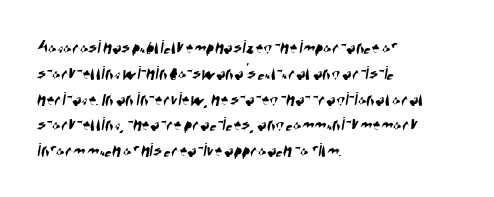
The image shows 20 px text type; set left-aligned, normal line spacing (1.29x), normal letter spacing, not underlined.
